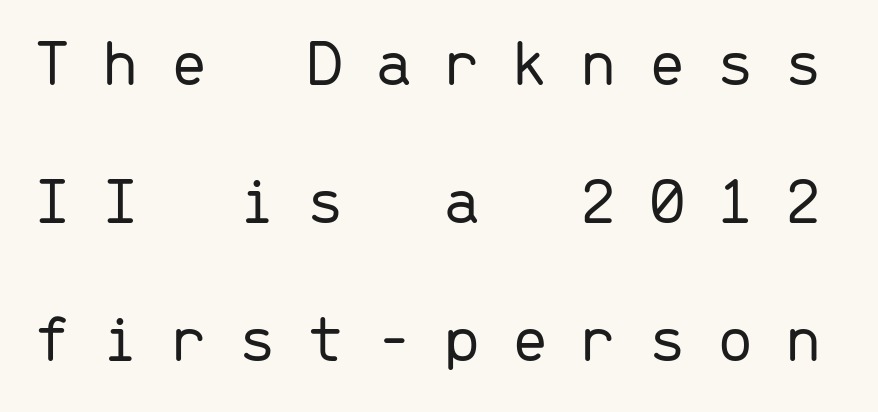
{"serif": "no", "italic": "no", "bold": "no", "weight": "light", "width": "normal", "stroke_contrast": "low", "x_height": "medium", "monospaced": "yes", "underline": "no", "line_spacing": "loose", "line_spacing_ratio": 2.0, "letter_spacing": "wide", "letter_spacing_em": 0.43, "glyph_px": 69}
